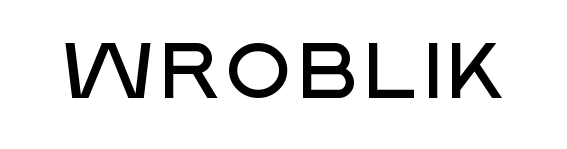
{"serif": "no", "italic": "no", "width": "normal", "stroke_contrast": "low", "x_height": "large", "monospaced": "no", "underline": "no", "letter_spacing": "normal", "letter_spacing_em": 0.0, "glyph_px": 78}
